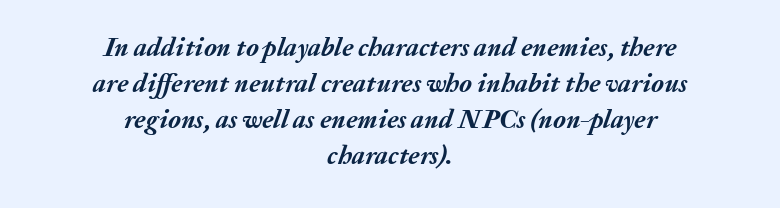
In CSS terms this would be text-align: center. Regarding leading, the lines here are spaced in the standard way. The gaps between neighbouring characters are ordinary and unremarkable. Would a proofreader flag this as italicized? Yes. You'd pick this weight for a headline — it's a proper bold.
